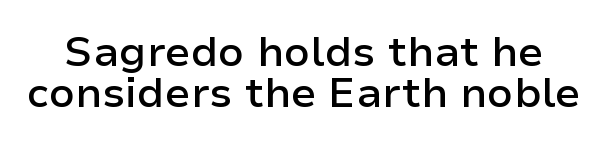
The image shows 42 px semibold sans-serif type, upright; set tight line spacing (0.98x), normal letter spacing, not underlined; low stroke contrast and a medium x-height.
